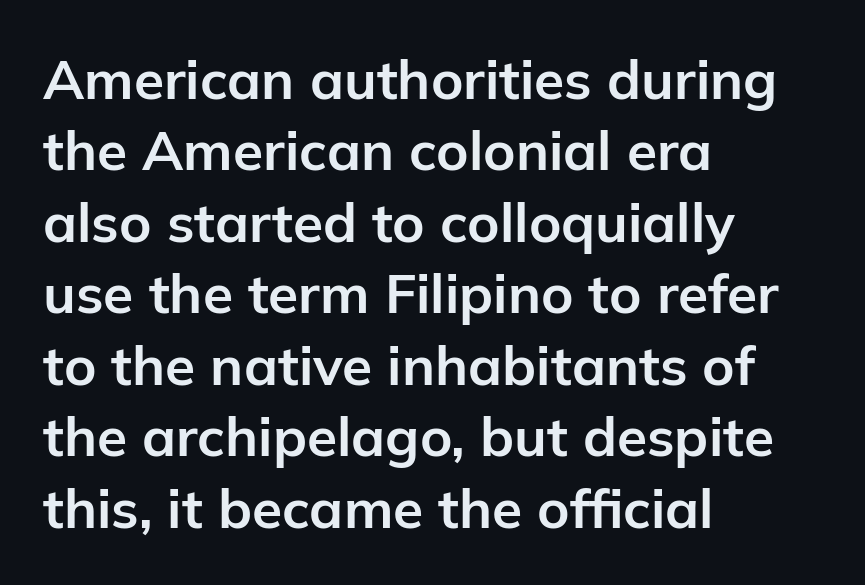
A bare baseline throughout the passage. A typesetter would mark this as roman, not italic. Caption: standard tracking, unaltered. Spacing verdict: proportional, widths tailored to each character.
